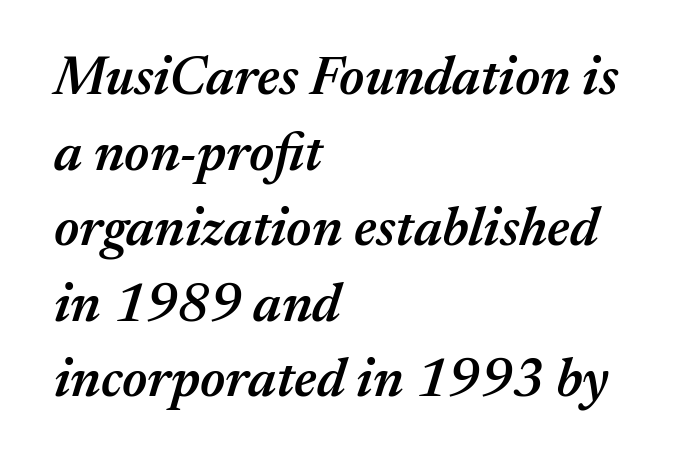
{"italic": "yes", "lean": "right", "slant_degrees": 17, "bold": "semi", "weight": "semibold", "width": "normal", "stroke_contrast": "medium", "x_height": "medium", "monospaced": "no", "underline": "no", "align": "left", "line_spacing": "normal", "line_spacing_ratio": 1.4, "letter_spacing": "normal", "letter_spacing_em": 0.0, "glyph_px": 54}
